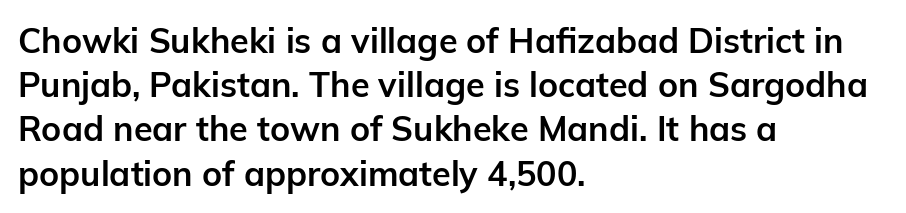
The image shows 34 px bold sans-serif type, upright; set left-aligned, normal line spacing (1.3x), normal letter spacing, not underlined; low stroke contrast and a medium x-height.
